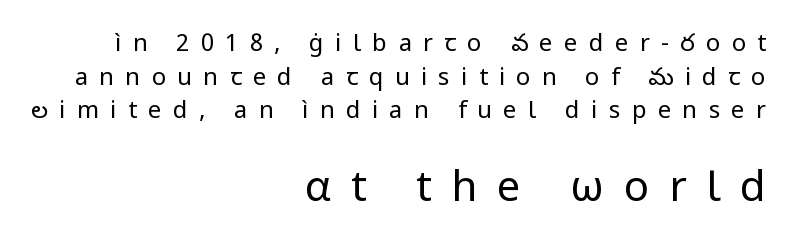
{"serif": "no", "italic": "no", "bold": "no", "weight": "regular", "width": "normal", "stroke_contrast": "low", "x_height": "medium", "monospaced": "no", "underline": "no", "align": "right", "line_spacing": "normal", "line_spacing_ratio": 1.4, "letter_spacing": "wide", "letter_spacing_em": 0.47, "larger_block": "second", "size_ratio": 1.75, "glyph_px": 42}
